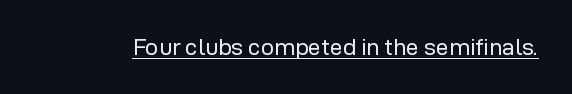
Q: Is the text bold? A: No.
Q: Is the text italic (slanted)? A: No, it is upright.
Q: Is the text underlined? A: Yes.
Q: Is the spacing between letters normal or unusually wide? A: Normal.
